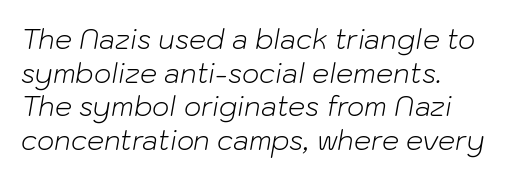
{"italic": "yes", "lean": "right", "slant_degrees": 10, "bold": "no", "underline": "no", "align": "left", "line_spacing": "normal", "line_spacing_ratio": 1.25, "letter_spacing": "normal", "letter_spacing_em": 0.0, "glyph_px": 27}
